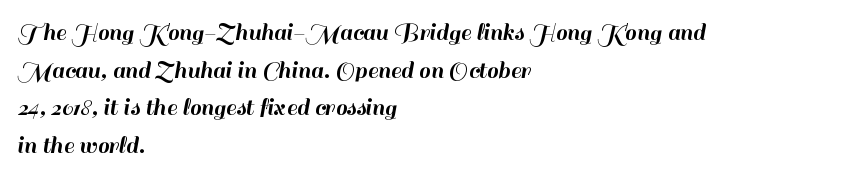
Q: Is the text italic (slanted)? A: Yes.
Q: Is the text underlined? A: No.
Q: How is the paragraph aligned? A: Left-aligned.
Q: Is the spacing between letters normal or unusually wide? A: Normal.
Q: Is the spacing between lines tight, normal or loose? A: Normal.
